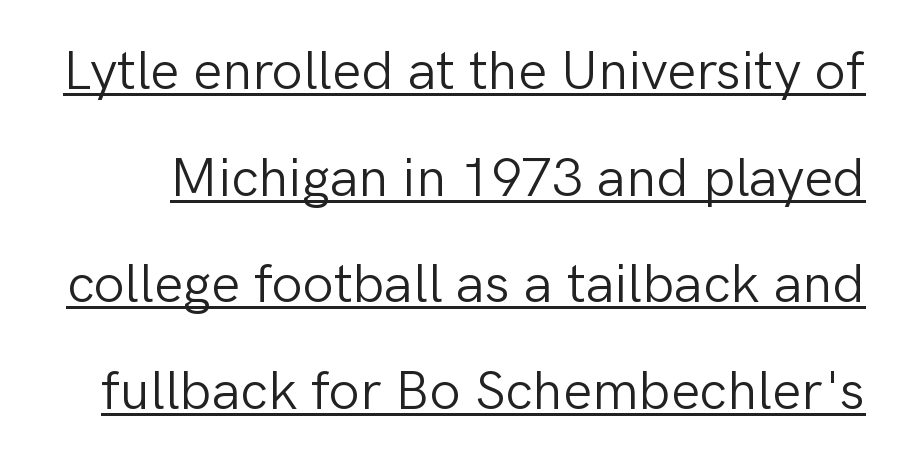
Q: Is the text bold? A: No.
Q: Is the text italic (slanted)? A: No, it is upright.
Q: Is the typeface a serif or a sans-serif typeface? A: Sans-serif.
Q: Is the text underlined? A: Yes.
Q: Is the spacing between letters normal or unusually wide? A: Normal.
Q: Is the spacing between lines tight, normal or loose? A: Loose.
Q: Width (condensed, normal, or wide)? A: Normal.
Q: Stroke contrast? A: Low.
Q: x-height? A: Medium.
Q: Monospaced? A: No.
